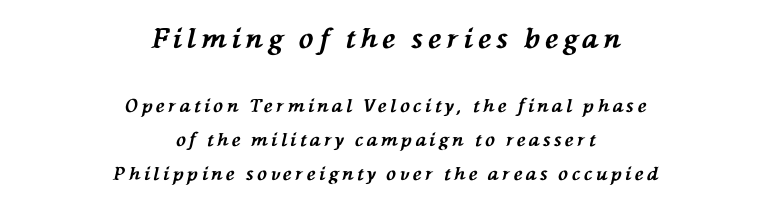
The image shows 27 px bold type, italic (leaning left); set centered, line spacing 1.88x, unusually wide letter spacing (+0.2 em), not underlined; the first (top) block is 1.5x larger.
